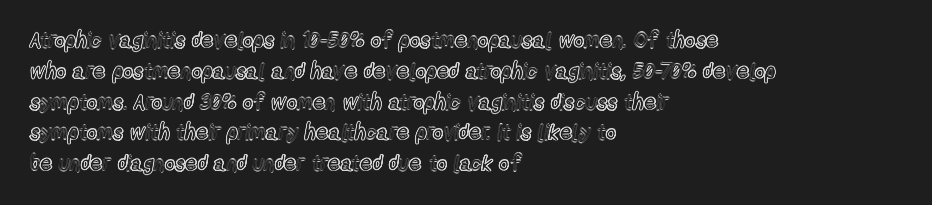
Q: Is the text italic (slanted)? A: Yes.
Q: Is the text underlined? A: No.
Q: How is the paragraph aligned? A: Left-aligned.
Q: Is the spacing between letters normal or unusually wide? A: Normal.
Q: Is the spacing between lines tight, normal or loose? A: Normal.
